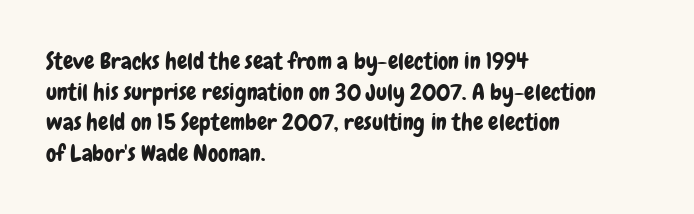
Q: Is the text italic (slanted)? A: No, it is upright.
Q: Is the text underlined? A: No.
Q: How is the paragraph aligned? A: Left-aligned.
Q: Is the spacing between letters normal or unusually wide? A: Normal.
Q: Is the spacing between lines tight, normal or loose? A: Normal.
